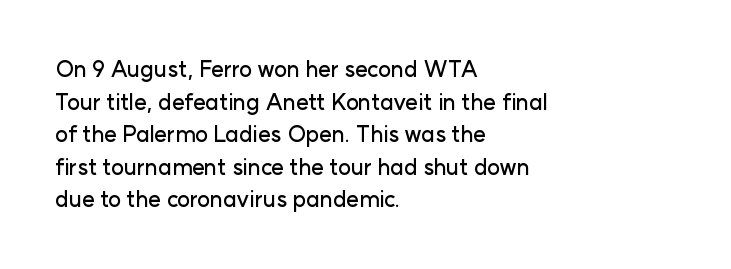
The string is rendered with underlining switched off. Successive baselines arrive at the customary interval. The paragraph shown leans on its left margin. Do the letters lean? They stand straight. The passage shown has conventional tracking throughout.
